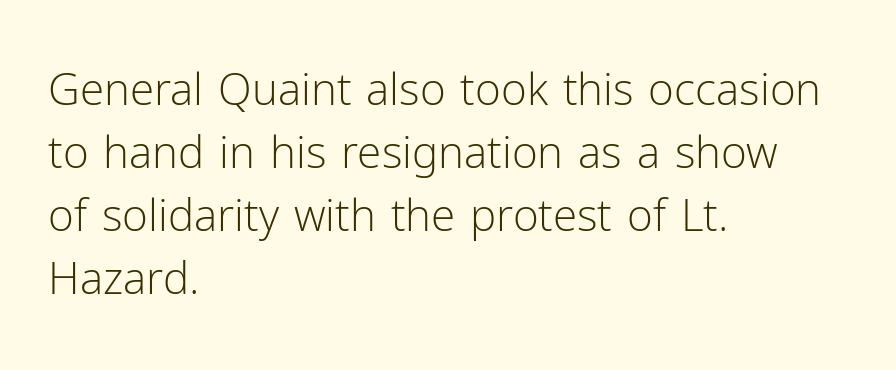
Q: Is the text bold? A: No.
Q: Is the text italic (slanted)? A: No, it is upright.
Q: Is the typeface a serif or a sans-serif typeface? A: Sans-serif.
Q: Is the text underlined? A: No.
Q: How is the paragraph aligned? A: Left-aligned.
Q: Is the spacing between letters normal or unusually wide? A: Normal.
Q: Is the spacing between lines tight, normal or loose? A: Normal.
Q: Width (condensed, normal, or wide)? A: Normal.
Q: Stroke contrast? A: Low.
Q: x-height? A: Medium.
Q: Monospaced? A: No.
